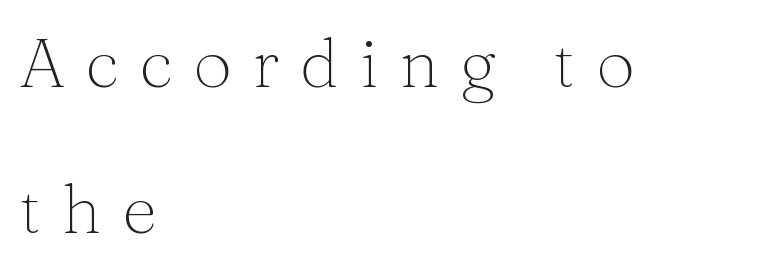
{"serif": "yes", "italic": "no", "bold": "no", "weight": "thin", "width": "normal", "stroke_contrast": "medium", "x_height": "medium", "monospaced": "no", "underline": "no", "align": "left", "line_spacing": "loose", "line_spacing_ratio": 2.11, "letter_spacing": "wide", "letter_spacing_em": 0.3, "glyph_px": 69}
